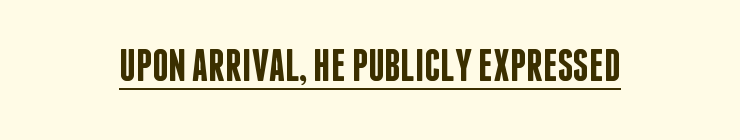
The axis of the letterforms is exactly vertical. Here the designer chose a conventional face with non-uniform glyph widths. A typesetter would call this zero additional tracking. The specimen includes a rule beneath the text block's lines.
